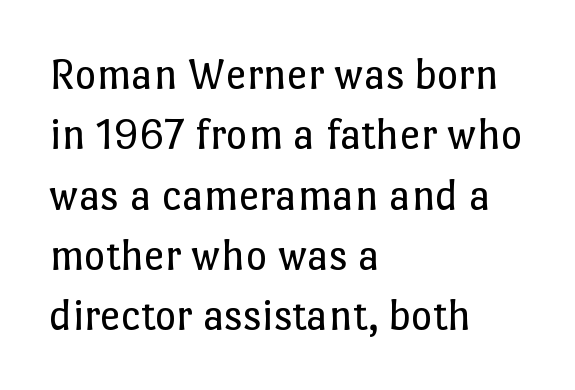
{"italic": "no", "bold": "no", "weight": "regular", "width": "normal", "stroke_contrast": "low", "x_height": "medium", "monospaced": "no", "underline": "no", "align": "left", "line_spacing": "normal", "line_spacing_ratio": 1.31, "letter_spacing": "normal", "letter_spacing_em": 0.0, "glyph_px": 46}
